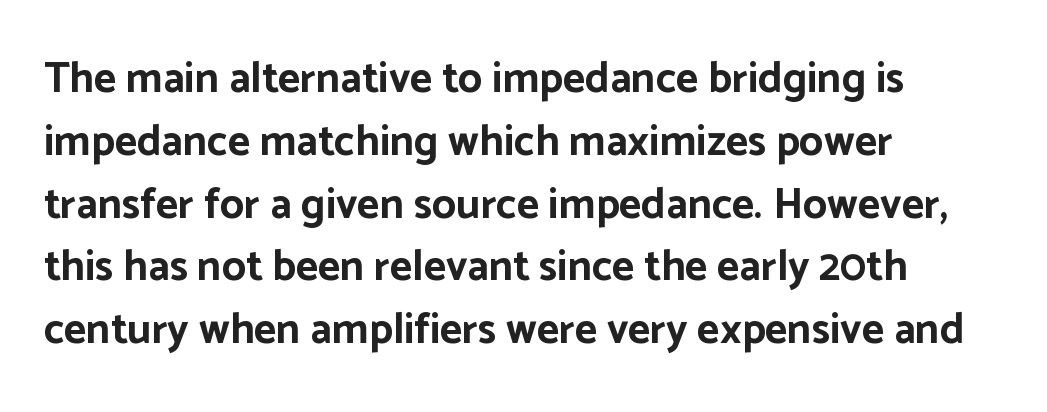
The text was rendered using a sans face with plain stroke endings. These lines were composed using upright roman letters. The designer left line spacing at the default. Look at the stroke-to-counter ratio: heavy, a bold. A classic flush-left, rag-right setting is used for this passage. Default kerning and tracking; the words read as compact shapes.
